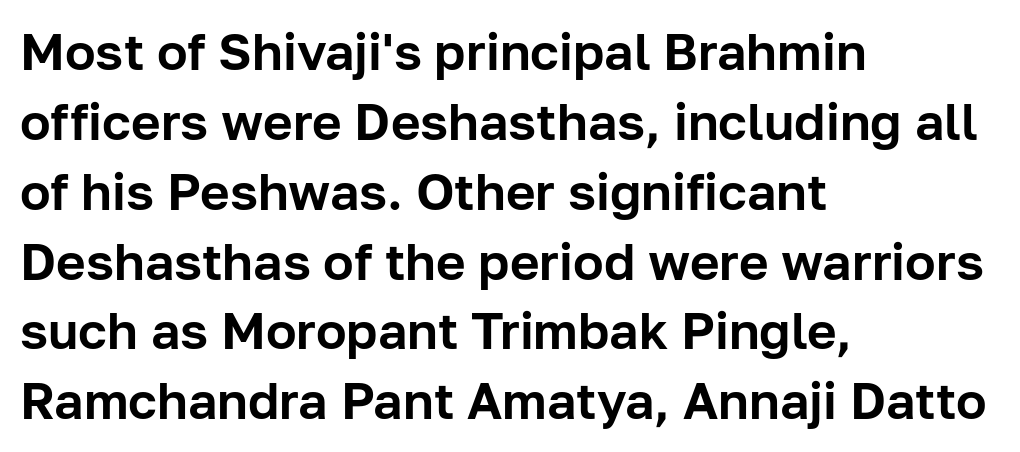
{"serif": "no", "italic": "no", "width": "normal", "stroke_contrast": "low", "x_height": "medium", "monospaced": "no", "underline": "no", "align": "left", "line_spacing": "normal", "line_spacing_ratio": 1.37, "letter_spacing": "normal", "letter_spacing_em": 0.0, "glyph_px": 51}
